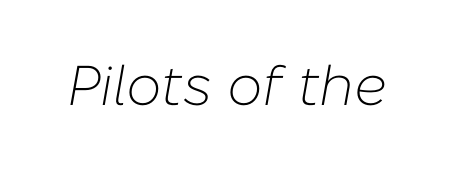
Spacing verdict: proportional, widths tailored to each character. Bare-footed words on every line. Observe the ordinary spacing: letters are neighbours, not strangers. The passage shown is not bold in any degree. Would a proofreader flag this as italicized? Yes.
